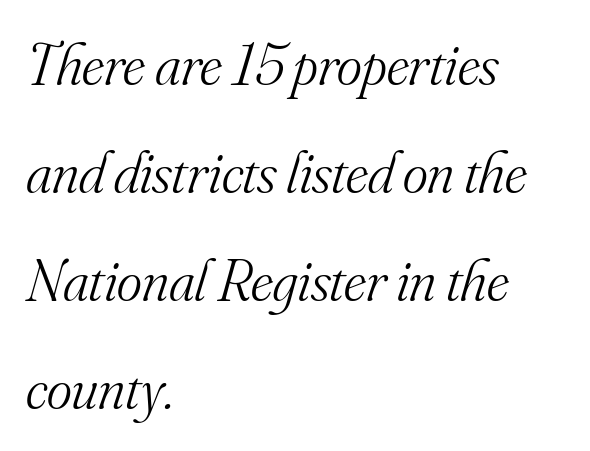
Q: Is the text bold? A: No.
Q: Is the text italic (slanted)? A: Yes, it leans right by about 16 degrees.
Q: Is the typeface a serif or a sans-serif typeface? A: Serif.
Q: Is the text underlined? A: No.
Q: How is the paragraph aligned? A: Left-aligned.
Q: Is the spacing between letters normal or unusually wide? A: Normal.
Q: Width (condensed, normal, or wide)? A: Normal.
Q: Stroke contrast? A: Medium.
Q: x-height? A: Small.
Q: Monospaced? A: No.
